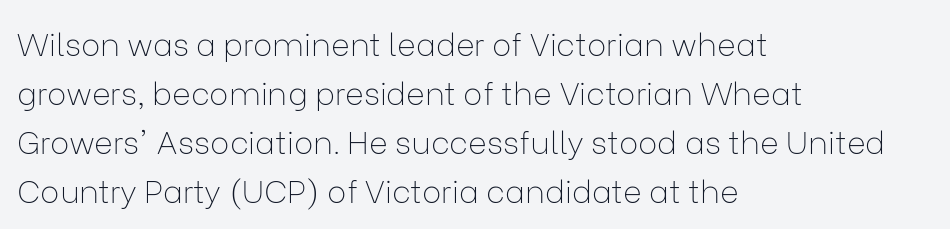
{"serif": "no", "italic": "no", "bold": "no", "weight": "thin", "width": "normal", "stroke_contrast": "low", "x_height": "medium", "monospaced": "no", "underline": "no", "align": "left", "line_spacing": "normal", "line_spacing_ratio": 1.53, "letter_spacing": "normal", "letter_spacing_em": 0.0, "glyph_px": 32}
